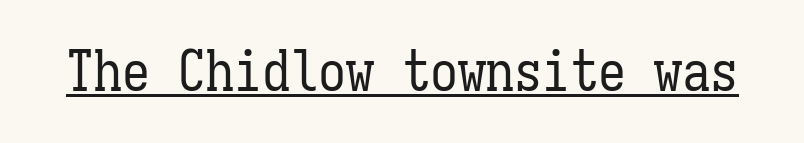
{"italic": "no", "bold": "no", "weight": "regular", "width": "condensed", "stroke_contrast": "low", "x_height": "medium", "monospaced": "yes", "underline": "yes", "letter_spacing": "normal", "letter_spacing_em": 0.0, "glyph_px": 56}
